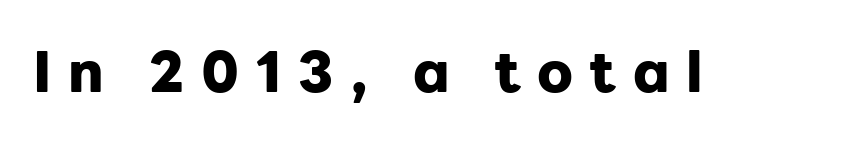
The image shows 56 px heavy sans-serif type, upright; set unusually wide letter spacing (+0.3 em), not underlined; low stroke contrast and a medium x-height.
